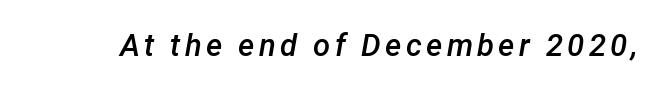
{"italic": "yes", "lean": "right", "slant_degrees": 12, "bold": "semi", "weight": "semibold", "width": "normal", "stroke_contrast": "low", "x_height": "medium", "monospaced": "no", "underline": "no", "glyph_px": 31}
